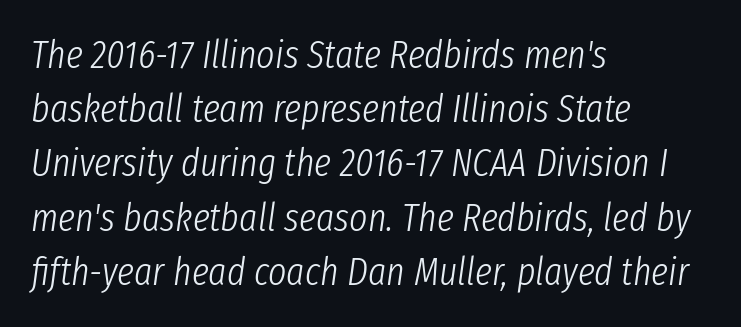
Character widths vary here, with narrow letters taking less room than wide ones. You could call the tracking neutral — neither tight nor loose. Does the leading feel generous? No, just average. The foot of each line stays bare and open. There's an unmistakable incline to the writing here.
